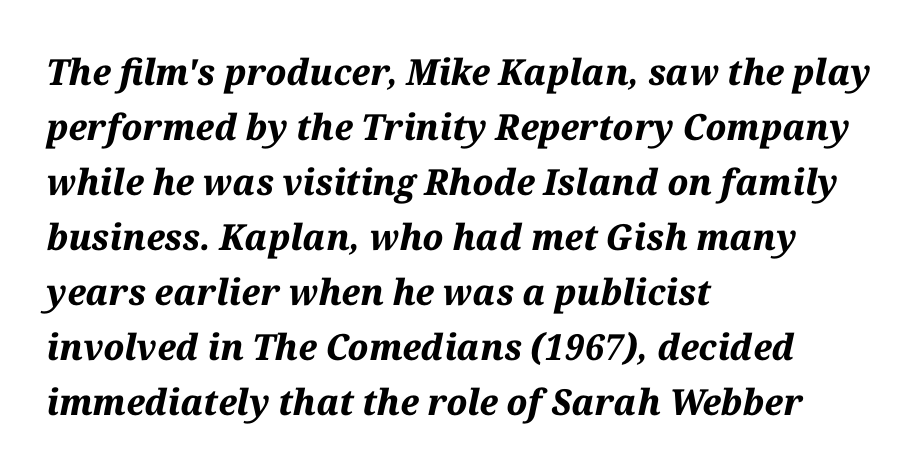
The image shows 36 px bold type, italic (leaning right); set left-aligned, normal line spacing (1.53x), normal letter spacing, not underlined; medium stroke contrast and a medium x-height.
